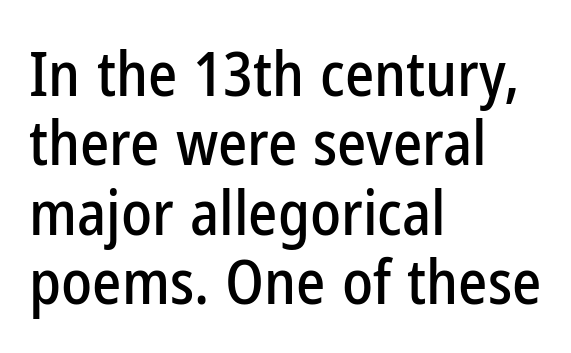
Q: Is the text italic (slanted)? A: No, it is upright.
Q: Is the typeface a serif or a sans-serif typeface? A: Sans-serif.
Q: Is the text underlined? A: No.
Q: How is the paragraph aligned? A: Left-aligned.
Q: Is the spacing between letters normal or unusually wide? A: Normal.
Q: Is the spacing between lines tight, normal or loose? A: Tight.
Q: Width (condensed, normal, or wide)? A: Condensed.
Q: Stroke contrast? A: Low.
Q: x-height? A: Medium.
Q: Monospaced? A: No.
